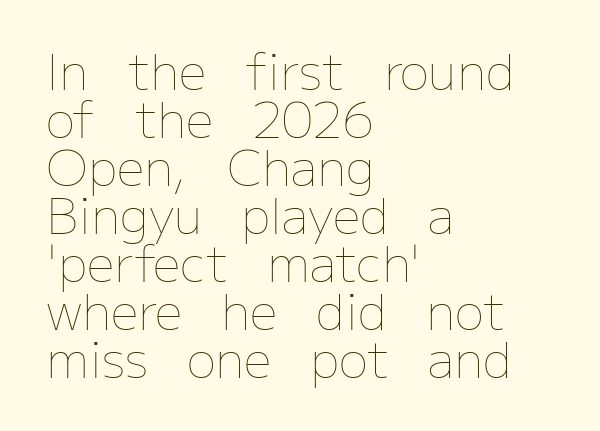
Q: Is the text bold? A: No.
Q: Is the text italic (slanted)? A: No, it is upright.
Q: Is the text underlined? A: No.
Q: How is the paragraph aligned? A: Left-aligned.
Q: Is the spacing between letters normal or unusually wide? A: Normal.
Q: Is the spacing between lines tight, normal or loose? A: Tight.
Q: Width (condensed, normal, or wide)? A: Normal.
Q: Stroke contrast? A: Low.
Q: x-height? A: Medium.
Q: Monospaced? A: No.
